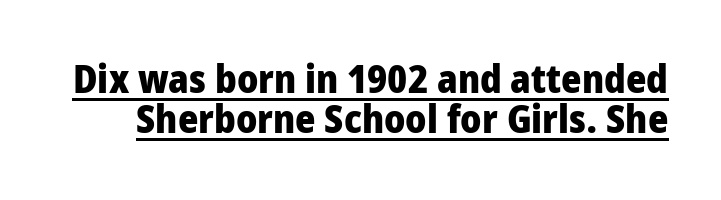
{"serif": "no", "italic": "no", "bold": "yes", "weight": "heavy", "width": "condensed", "stroke_contrast": "low", "x_height": "large", "monospaced": "no", "underline": "yes", "line_spacing": "tight", "line_spacing_ratio": 1.02, "letter_spacing": "normal", "letter_spacing_em": 0.0, "glyph_px": 39}
